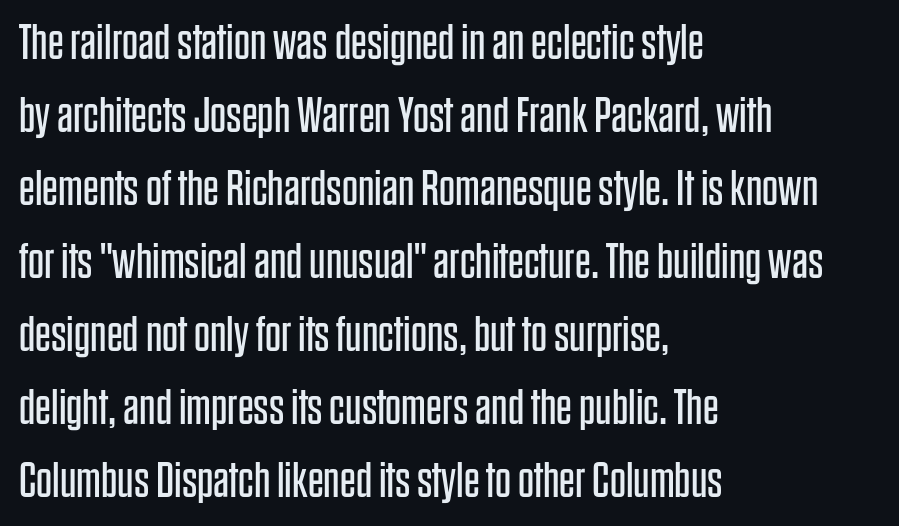
The setting favours the left margin, as ordinary paragraphs usually do. Compared with a typical body face, this is equally light or lighter still. Look at the tracking — it's just the regular setting, nothing added. Nope, not italic — everything's standing straight. The passage shown is not underscored anywhere. Is this a fixed-width face? No — the glyphs have proportional, varying widths.
